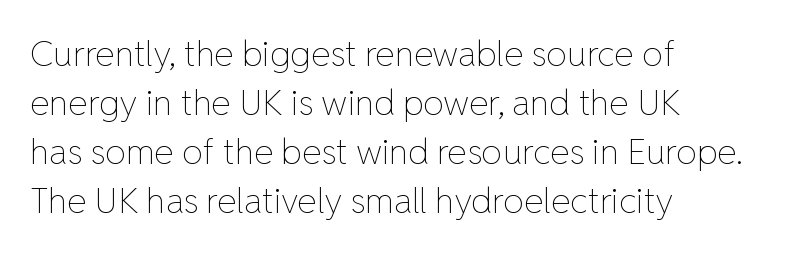
{"italic": "no", "bold": "no", "weight": "thin", "width": "normal", "stroke_contrast": "low", "x_height": "medium", "monospaced": "no", "underline": "no", "align": "left", "line_spacing": "normal", "line_spacing_ratio": 1.4, "letter_spacing": "normal", "letter_spacing_em": 0.0, "glyph_px": 35}
